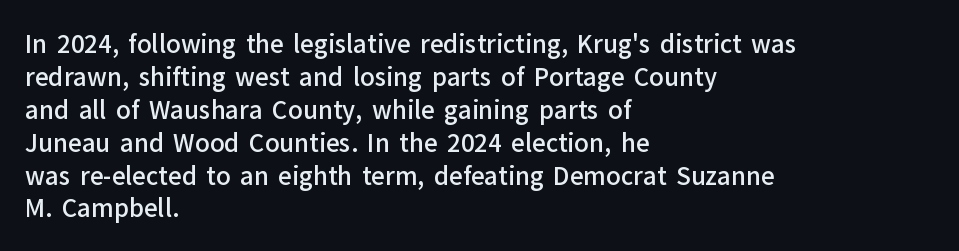
Q: Is the text bold? A: Semi-bold.
Q: Is the text italic (slanted)? A: No, it is upright.
Q: Is the text underlined? A: No.
Q: How is the paragraph aligned? A: Left-aligned.
Q: Is the spacing between letters normal or unusually wide? A: Normal.
Q: Is the spacing between lines tight, normal or loose? A: Normal.
